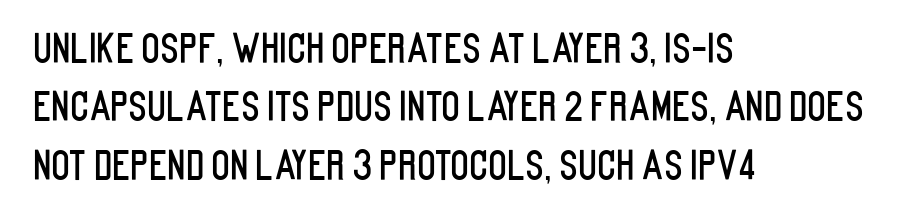
The paragraph shown leans on its left margin. The type family on display is of the sans-serif kind. Style check: upright. Line spacing here is normal. The string is rendered with underlining switched off.
